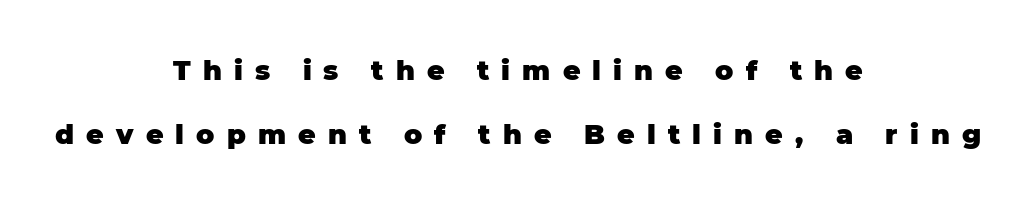
Quick note: underline off. The paragraph shown floats in the horizontal middle. A great deal of white space separates one row of letters from the next. The letters are bold, with thick, heavy strokes. The lettering stays uniformly vertical, giving the passage a roman look. In terms of letterspacing, this is a distinctly airy, spread setting.
